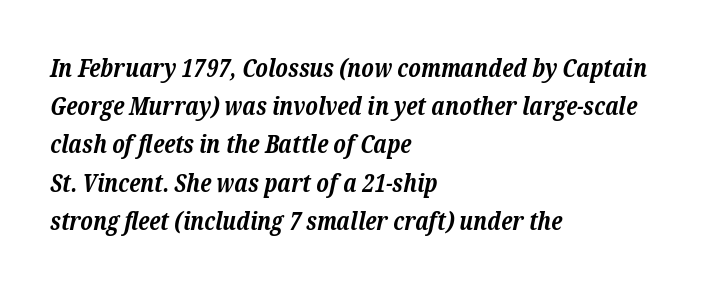
{"italic": "yes", "lean": "right", "slant_degrees": 12, "bold": "yes", "underline": "no", "align": "left", "line_spacing": "normal", "line_spacing_ratio": 1.53, "letter_spacing": "normal", "letter_spacing_em": 0.0, "glyph_px": 25}
